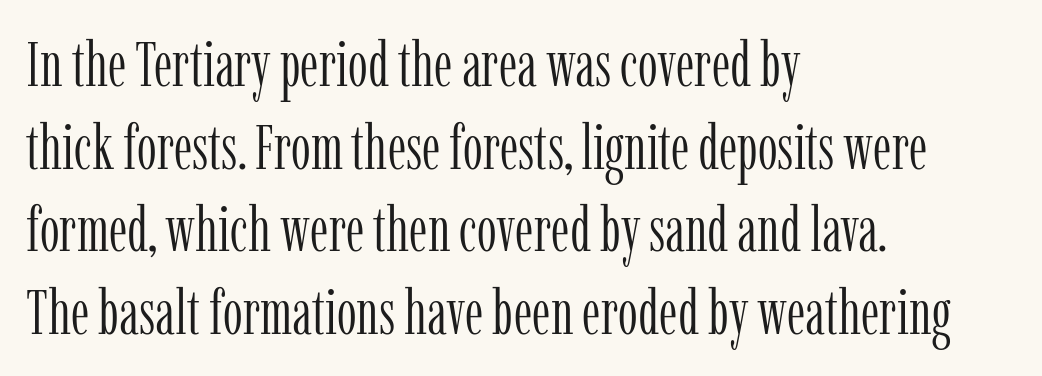
{"serif": "yes", "italic": "no", "bold": "no", "weight": "light", "width": "condensed", "stroke_contrast": "low", "x_height": "medium", "monospaced": "no", "underline": "no", "align": "left", "line_spacing": "normal", "line_spacing_ratio": 1.31, "letter_spacing": "normal", "letter_spacing_em": 0.0, "glyph_px": 63}
